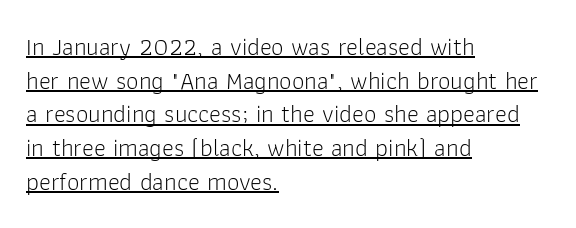
{"italic": "no", "bold": "no", "underline": "yes", "align": "left", "line_spacing": "normal", "line_spacing_ratio": 1.35, "letter_spacing": "normal", "letter_spacing_em": 0.0, "glyph_px": 25}
